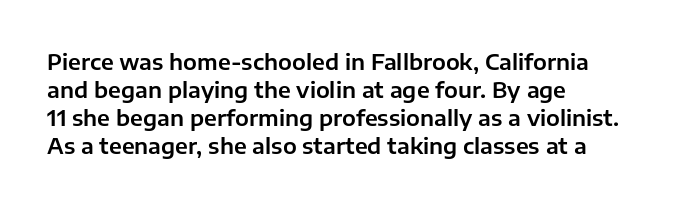
The image shows 22 px text type, upright; set left-aligned, normal line spacing (1.27x), normal letter spacing, not underlined.
